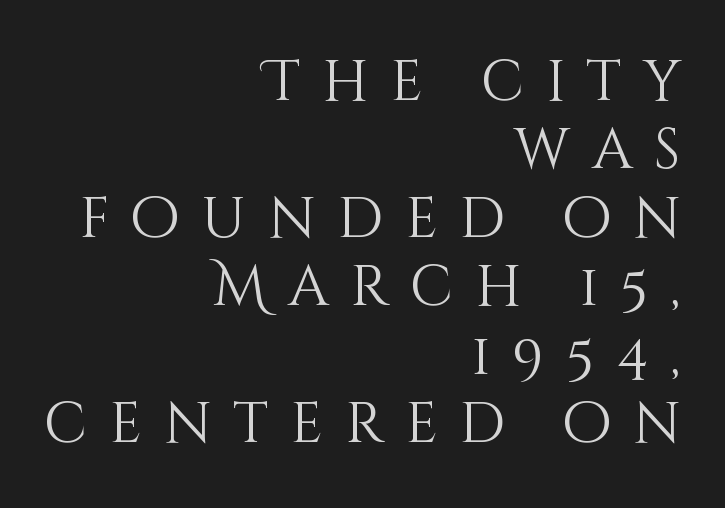
{"italic": "no", "bold": "no", "weight": "light", "width": "normal", "stroke_contrast": "medium", "x_height": "large", "monospaced": "no", "underline": "no", "align": "right", "line_spacing_ratio": 1.2, "letter_spacing": "wide", "letter_spacing_em": 0.38, "glyph_px": 57}
